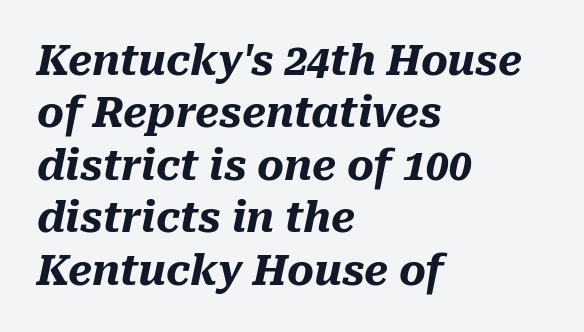
{"italic": "yes", "lean": "right", "slant_degrees": 10, "bold": "yes", "weight": "heavy", "width": "normal", "stroke_contrast": "medium", "x_height": "medium", "monospaced": "no", "underline": "no", "align": "left", "line_spacing": "normal", "line_spacing_ratio": 1.28, "letter_spacing": "normal", "letter_spacing_em": 0.0, "glyph_px": 41}
